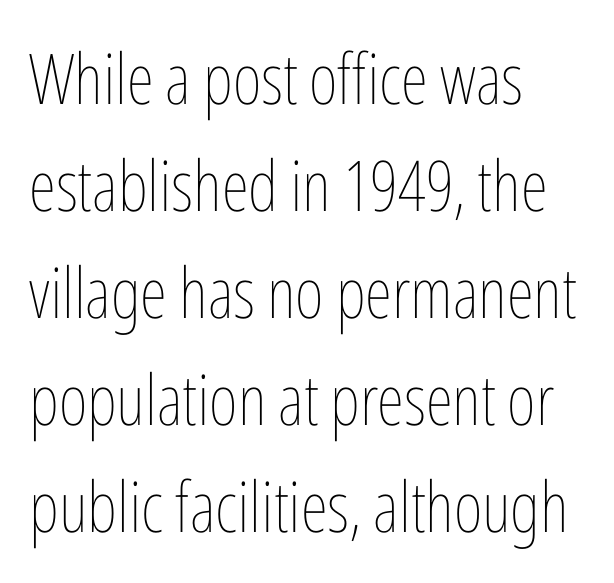
{"italic": "no", "bold": "no", "weight": "thin", "width": "condensed", "stroke_contrast": "low", "x_height": "medium", "monospaced": "no", "underline": "no", "align": "left", "line_spacing": "normal", "line_spacing_ratio": 1.53, "letter_spacing": "normal", "letter_spacing_em": 0.0, "glyph_px": 70}
